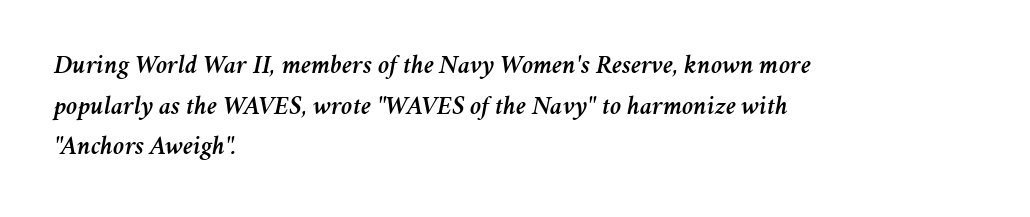
The image shows 26 px text type, italic (leaning right); set left-aligned, normal line spacing (1.56x), normal letter spacing, not underlined.
